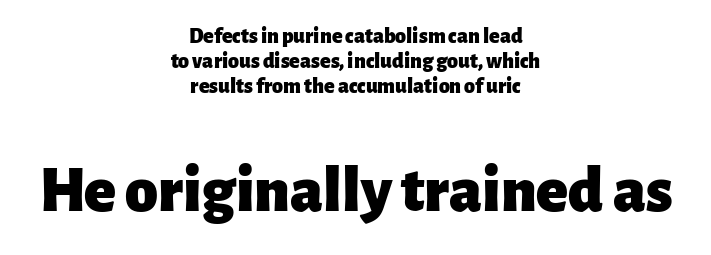
Q: Is the text bold? A: Yes.
Q: Is the text italic (slanted)? A: No, it is upright.
Q: Is the typeface a serif or a sans-serif typeface? A: Sans-serif.
Q: Is the text underlined? A: No.
Q: How is the paragraph aligned? A: Centered.
Q: Is the spacing between letters normal or unusually wide? A: Normal.
Q: Is the spacing between lines tight, normal or loose? A: Tight.
Q: Which block of text is set in a larger size, the first (top) or the second (bottom)? A: The second (bottom) one.
Q: Width (condensed, normal, or wide)? A: Normal.
Q: Stroke contrast? A: Low.
Q: x-height? A: Medium.
Q: Monospaced? A: No.
